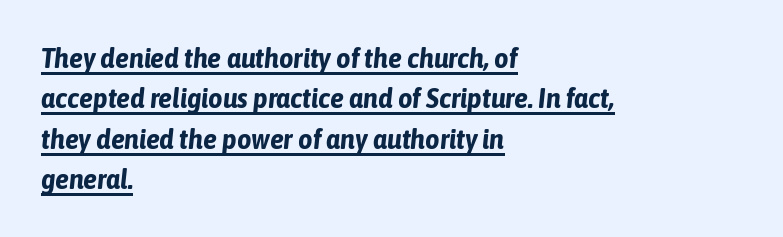
{"italic": "yes", "lean": "right", "slant_degrees": 6, "bold": "yes", "weight": "bold", "width": "condensed", "stroke_contrast": "low", "x_height": "medium", "monospaced": "no", "underline": "yes", "align": "left", "line_spacing": "normal", "line_spacing_ratio": 1.44, "letter_spacing": "normal", "letter_spacing_em": 0.0, "glyph_px": 28}
